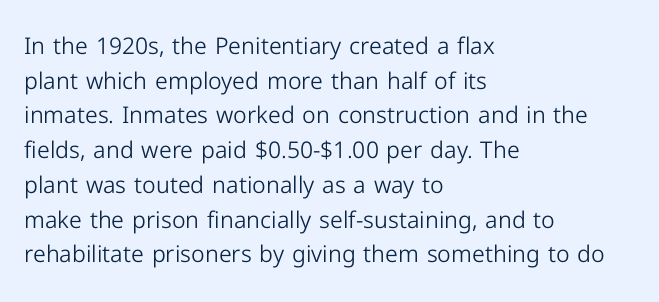
{"italic": "no", "bold": "no", "underline": "no", "align": "left", "line_spacing": "normal", "line_spacing_ratio": 1.51, "letter_spacing": "normal", "letter_spacing_em": 0.0, "glyph_px": 23}
